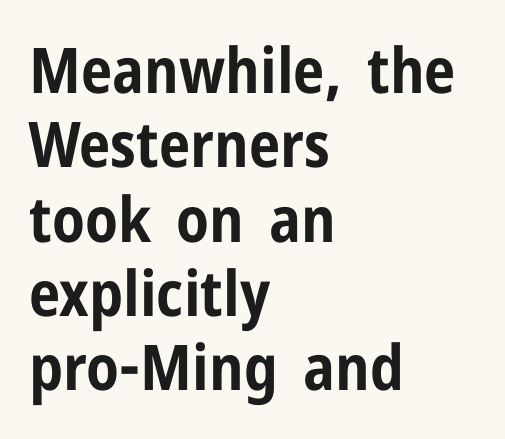
{"serif": "no", "italic": "no", "bold": "yes", "weight": "bold", "width": "condensed", "stroke_contrast": "low", "x_height": "medium", "monospaced": "no", "underline": "no", "align": "left", "line_spacing_ratio": 1.18, "letter_spacing": "normal", "letter_spacing_em": 0.0, "glyph_px": 63}
